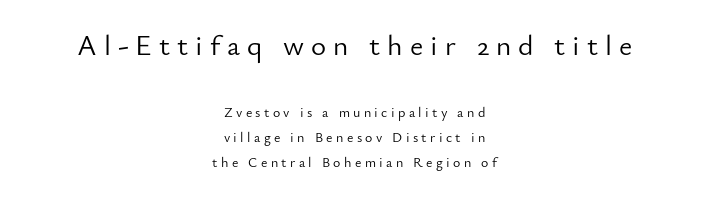
The image shows 29 px light sans-serif type, upright; set centered, line spacing 1.81x, unusually wide letter spacing (+0.24 em), not underlined; the first (top) block is 2.07x larger; low stroke contrast and a small x-height.
